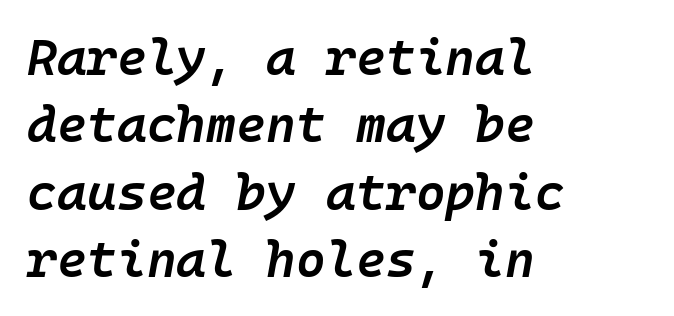
The image shows 51 px semibold type, italic (leaning right); set left-aligned, normal line spacing (1.32x), normal letter spacing, not underlined; low stroke contrast and a medium x-height.
